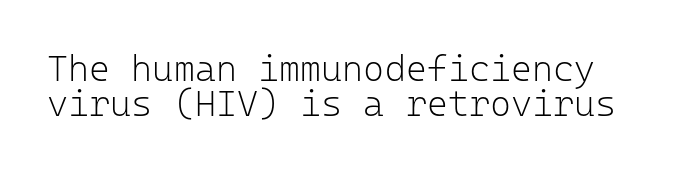
The image shows 36 px light sans-serif type, upright, monospaced; set tight line spacing (0.96x), normal letter spacing, not underlined; low stroke contrast and a medium x-height.
